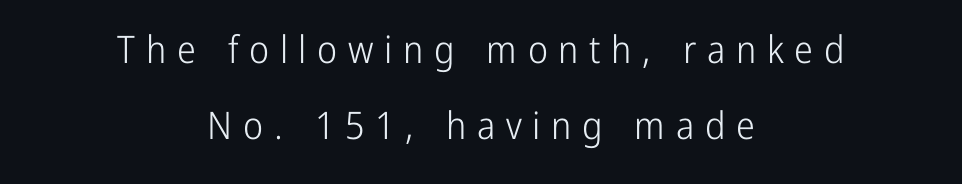
{"serif": "no", "italic": "no", "bold": "no", "weight": "light", "width": "condensed", "stroke_contrast": "low", "x_height": "medium", "monospaced": "no", "underline": "no", "align": "center", "line_spacing": "loose", "line_spacing_ratio": 1.99, "letter_spacing": "wide", "letter_spacing_em": 0.28, "glyph_px": 38}
